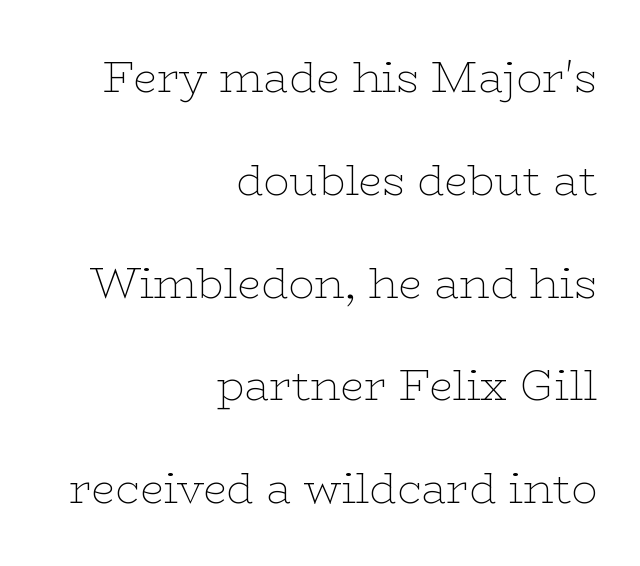
Q: Is the text bold? A: No.
Q: Is the text italic (slanted)? A: No, it is upright.
Q: Is the typeface a serif or a sans-serif typeface? A: Serif.
Q: Is the text underlined? A: No.
Q: How is the paragraph aligned? A: Right-aligned.
Q: Is the spacing between letters normal or unusually wide? A: Normal.
Q: Is the spacing between lines tight, normal or loose? A: Loose.
Q: Width (condensed, normal, or wide)? A: Wide.
Q: Stroke contrast? A: Low.
Q: x-height? A: Medium.
Q: Monospaced? A: No.
